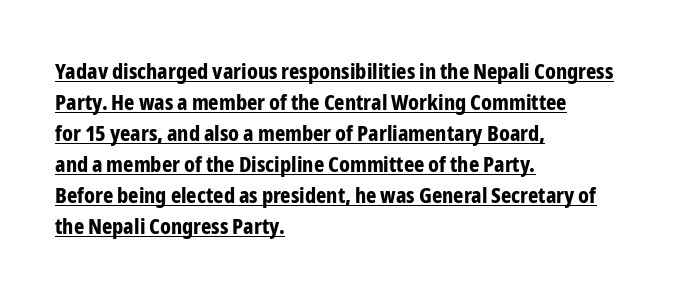
What stands out about the letter spacing? Nothing — it is the standard amount. Does the weight exceed regular? Yes, all the way to bold. In CSS terms this would be text-align: left. Is there any slant? The stems are plumb. The passage shown stacks its lines at a standard gap.
